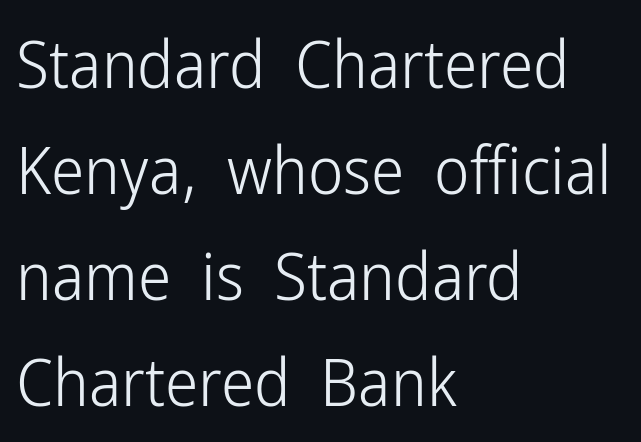
Q: Is the text bold? A: No.
Q: Is the text italic (slanted)? A: No, it is upright.
Q: Is the typeface a serif or a sans-serif typeface? A: Sans-serif.
Q: Is the text underlined? A: No.
Q: How is the paragraph aligned? A: Left-aligned.
Q: Is the spacing between letters normal or unusually wide? A: Normal.
Q: Is the spacing between lines tight, normal or loose? A: Normal.
Q: Width (condensed, normal, or wide)? A: Condensed.
Q: Stroke contrast? A: Low.
Q: x-height? A: Medium.
Q: Monospaced? A: No.
